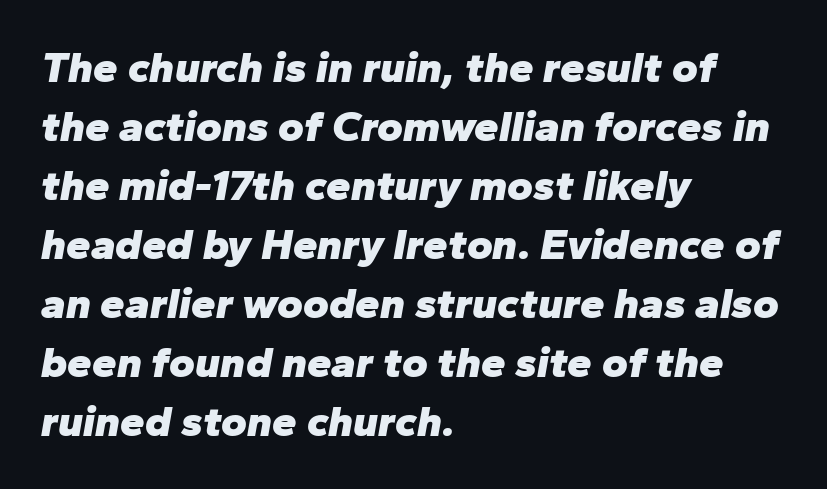
The image shows 44 px heavy type, italic (leaning right); set left-aligned, normal line spacing (1.34x), normal letter spacing, not underlined; low stroke contrast and a medium x-height.
